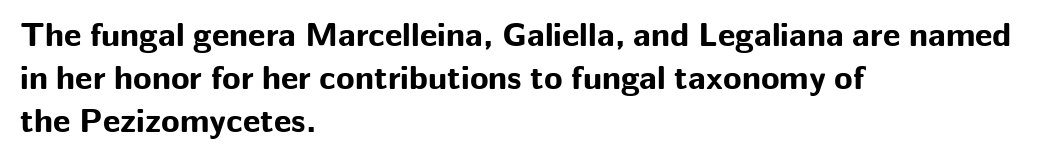
Q: Is the text bold? A: Yes.
Q: Is the text italic (slanted)? A: No, it is upright.
Q: Is the typeface a serif or a sans-serif typeface? A: Sans-serif.
Q: Is the text underlined? A: No.
Q: How is the paragraph aligned? A: Left-aligned.
Q: Is the spacing between letters normal or unusually wide? A: Normal.
Q: Is the spacing between lines tight, normal or loose? A: Normal.
Q: Width (condensed, normal, or wide)? A: Normal.
Q: Stroke contrast? A: Low.
Q: x-height? A: Medium.
Q: Monospaced? A: No.
